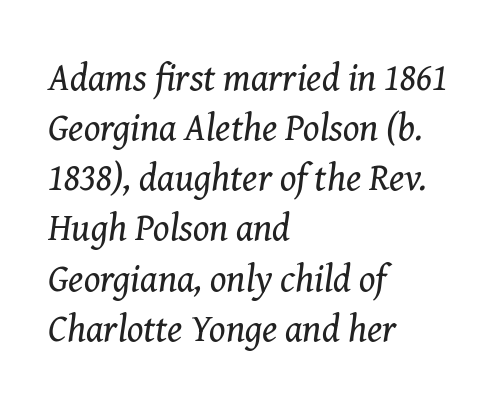
The image shows 38 px regular-weight serif type, italic (leaning right); set left-aligned, normal line spacing (1.32x), normal letter spacing, not underlined; medium stroke contrast and a medium x-height.
